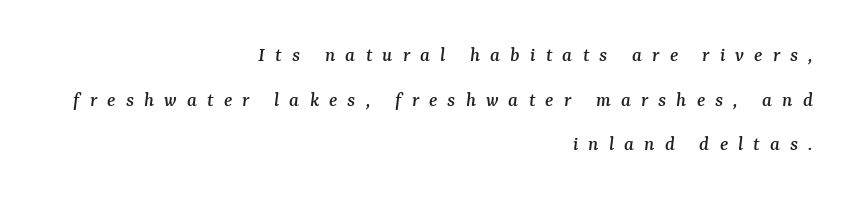
The vertical gap from one line to the next is large. Is the type slanted? Yes — the strokes lean at a clear angle. This sample is right-justified, so line beginnings fall wherever the words allow. Inter-character spacing is expanded well beyond the font's built-in metrics. Any mark beneath the type? The region is blank.
